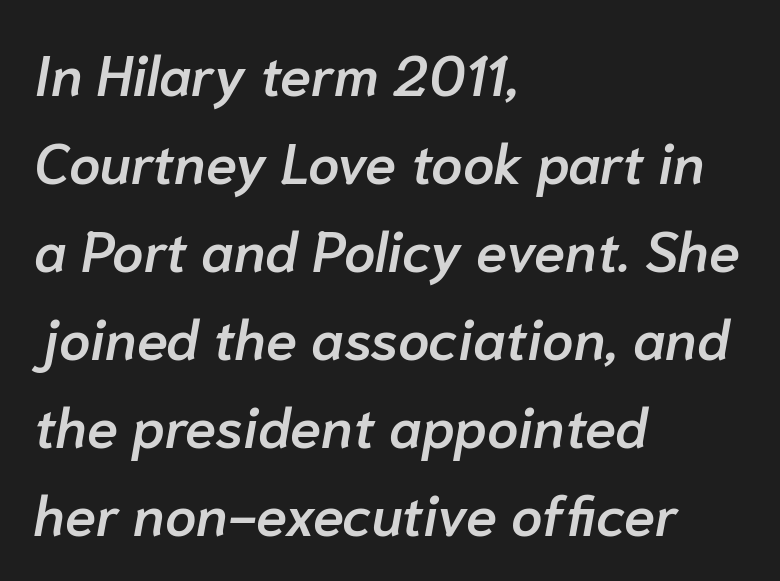
The image shows 56 px semibold type, italic (leaning right); set left-aligned, normal line spacing (1.57x), normal letter spacing, not underlined; low stroke contrast and a medium x-height.
